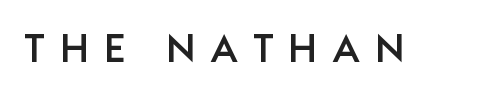
Decoration check: the copy has no underline. When letters stand straight like this, we call the style roman or upright. Glyph-to-glyph distance is far greater than everyday printed text. Think of a printed novel: that variable character pitch is what you see here. Nothing sits at the stroke ends, so this counts as sans-serif.
